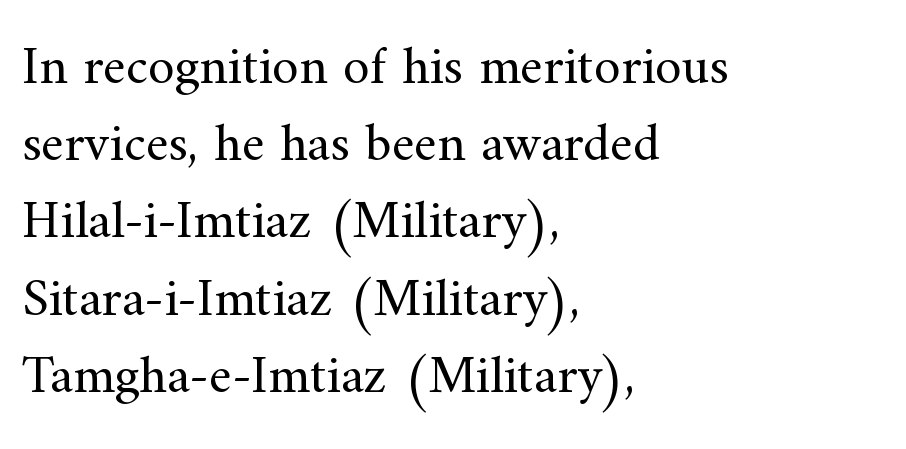
Words float on clear page, feet unadorned. Each letter keeps its own natural width here, so spacing adapts to shape. Line beginnings align vertically; line endings do not. Caption: face not bold, strokes unweighted. A typesetter would call this zero additional tracking. Old-style or modern, the face here clearly has serifs.
